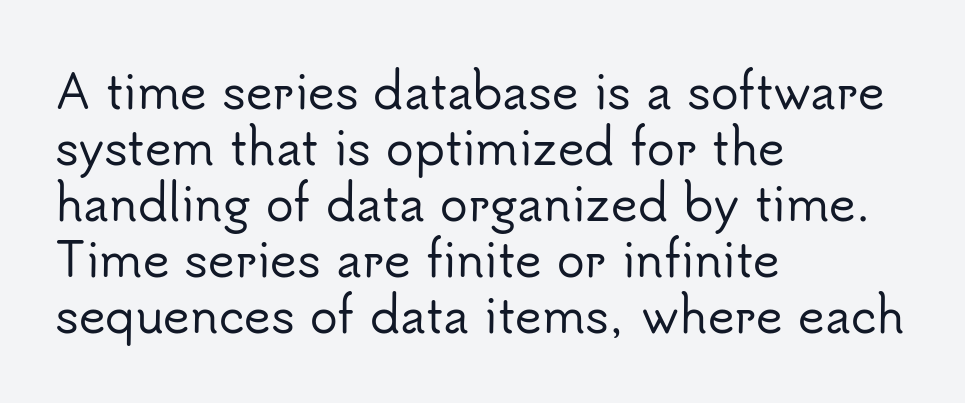
The image shows 46 px sans-serif type, upright; set left-aligned, line spacing 1.22x, normal letter spacing, not underlined; low stroke contrast and a small x-height.
